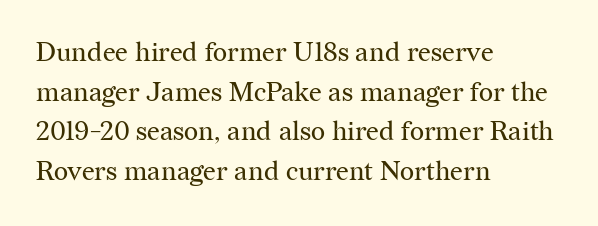
Notice how descenders clear the ascenders below comfortably — that's standard leading. Inter-character spacing is left at the font's built-in metrics. Bare-footed words on every line. The strokes are not fattened; the text isn't bold. A student would call this left alignment; a typographer would say flush left, rag right.
